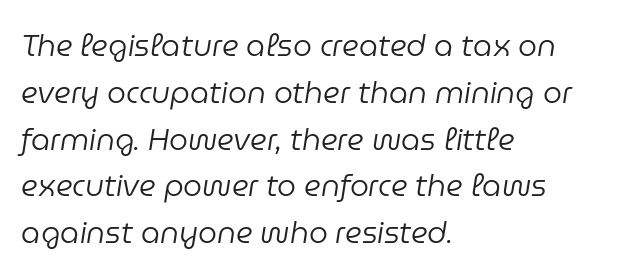
Unmarked baselines from the first word to the last. The line-height multiplier appears to be the usual default. The letters are slanted; this is an italic face. Caption: multi-line text, flush left, ragged right. There is no visible air inserted between adjacent glyphs.
